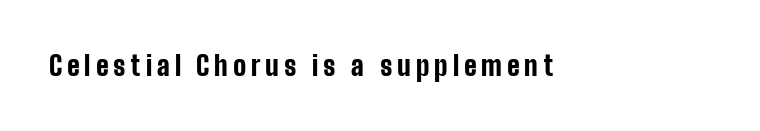
The lettering holds an erect, upright posture throughout. Check the space under the baseline: it is left empty. Does the weight exceed regular? Yes, all the way to bold.
